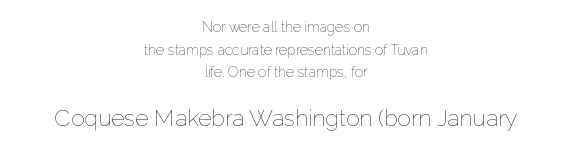
Size hierarchy here favors the trailing block over the leading one. Honestly, the row spacing looks completely unremarkable. Anything drawn beneath the words? Only blank space. The paragraph has two soft edges and a firm central axis. What stands out about the letter spacing? Nothing — it is the standard amount. A roman cut, with each character standing at attention.
